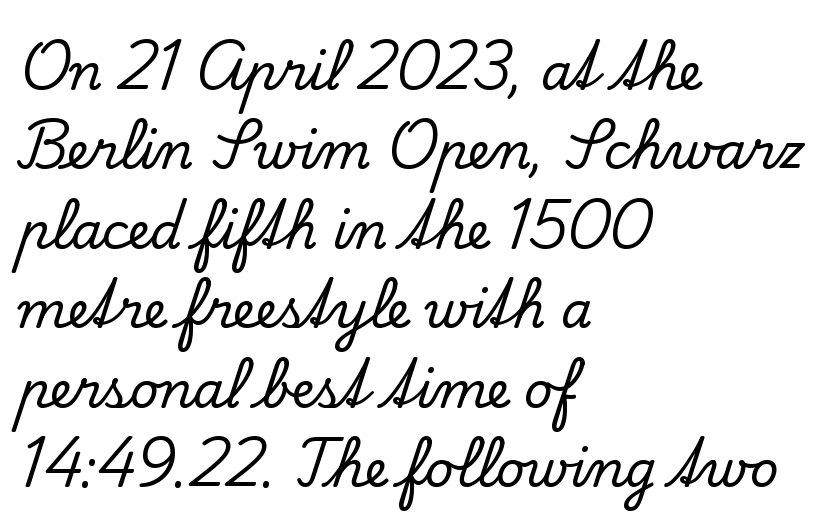
Q: Is the text italic (slanted)? A: Yes.
Q: Is the typeface a serif or a sans-serif typeface? A: Serif.
Q: Is the text underlined? A: No.
Q: How is the paragraph aligned? A: Left-aligned.
Q: Is the spacing between letters normal or unusually wide? A: Normal.
Q: Is the spacing between lines tight, normal or loose? A: Normal.
Q: Width (condensed, normal, or wide)? A: Normal.
Q: Stroke contrast? A: Low.
Q: x-height? A: Small.
Q: Monospaced? A: No.
